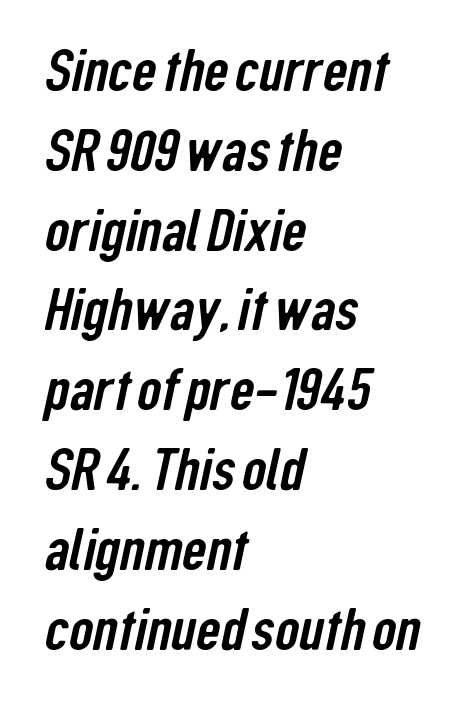
Q: Is the typeface a serif or a sans-serif typeface? A: Sans-serif.
Q: Is the text underlined? A: No.
Q: How is the paragraph aligned? A: Left-aligned.
Q: Is the spacing between letters normal or unusually wide? A: Normal.
Q: Is the spacing between lines tight, normal or loose? A: Normal.
Q: Width (condensed, normal, or wide)? A: Condensed.
Q: Stroke contrast? A: Low.
Q: x-height? A: Medium.
Q: Monospaced? A: No.
